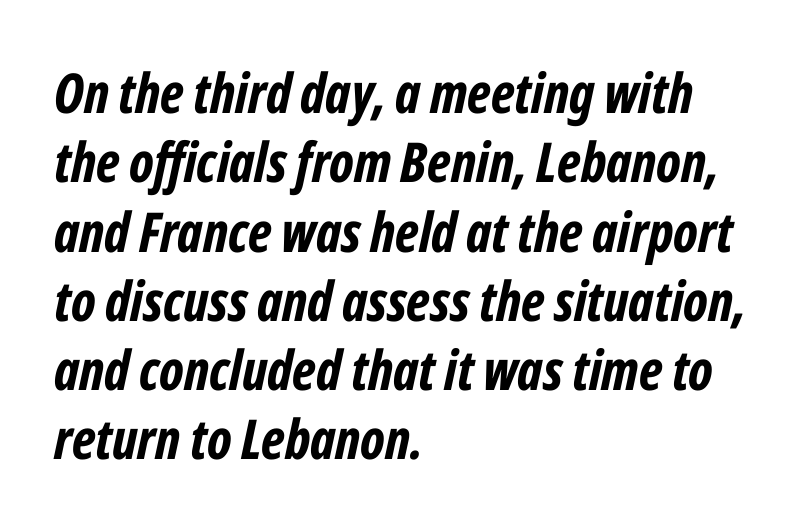
The passage shown is not underscored anywhere. Compared with a centered layout, this one pins lines to the left instead. Emphasis-style slanted type is in use. The face used here is proportionally spaced, like ordinary book or web type. Observe the ordinary spacing: letters are neighbours, not strangers.
